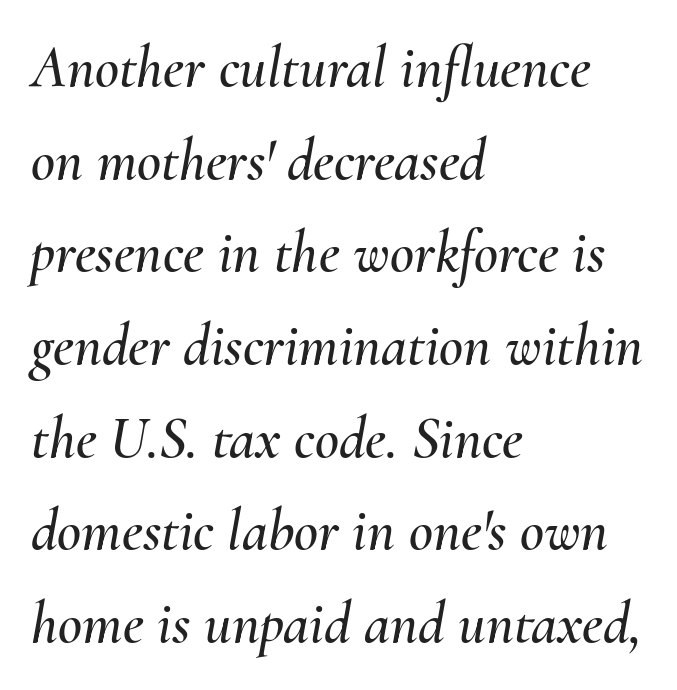
The image shows 59 px text type, italic (leaning right); set left-aligned, normal line spacing (1.57x), normal letter spacing, not underlined; medium stroke contrast and a small x-height.
